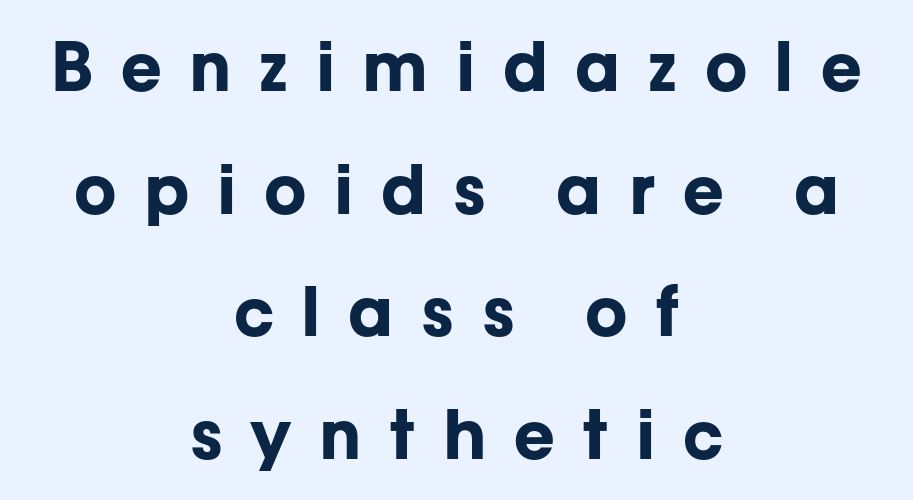
{"serif": "no", "italic": "no", "bold": "yes", "weight": "bold", "width": "normal", "stroke_contrast": "low", "x_height": "medium", "monospaced": "no", "underline": "no", "align": "center", "line_spacing_ratio": 1.83, "letter_spacing": "wide", "letter_spacing_em": 0.41, "glyph_px": 67}
